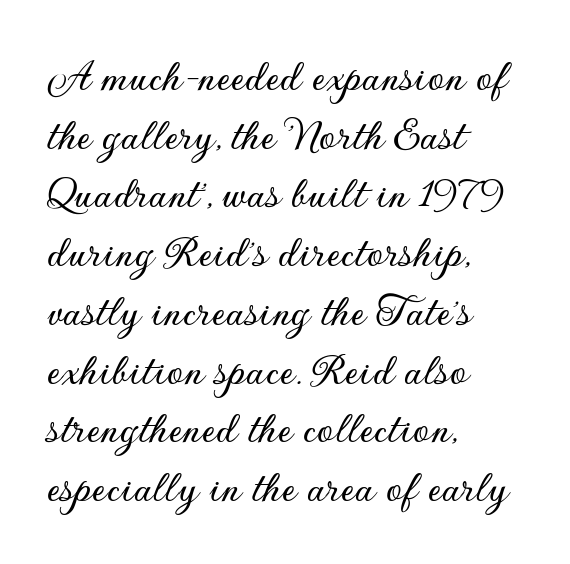
Q: Is the text italic (slanted)? A: Yes.
Q: Is the typeface a serif or a sans-serif typeface? A: Sans-serif.
Q: Is the text underlined? A: No.
Q: How is the paragraph aligned? A: Left-aligned.
Q: Is the spacing between letters normal or unusually wide? A: Normal.
Q: Is the spacing between lines tight, normal or loose? A: Normal.
Q: Width (condensed, normal, or wide)? A: Normal.
Q: Stroke contrast? A: Low.
Q: x-height? A: Small.
Q: Monospaced? A: No.
